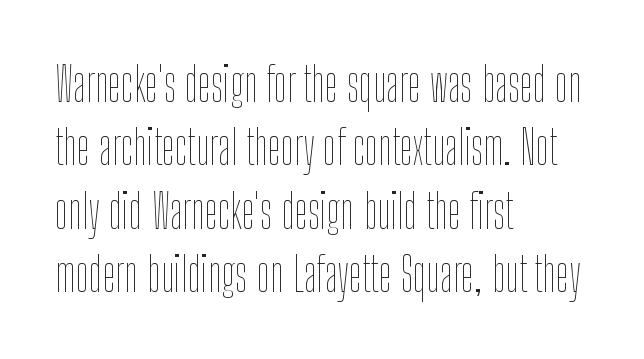
{"italic": "no", "bold": "no", "weight": "thin", "width": "condensed", "stroke_contrast": "low", "x_height": "medium", "monospaced": "no", "underline": "no", "align": "left", "line_spacing": "normal", "line_spacing_ratio": 1.35, "letter_spacing": "normal", "letter_spacing_em": 0.0, "glyph_px": 47}
